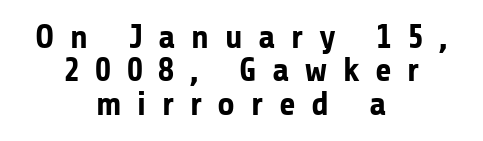
The face used here is proportionally spaced, like ordinary book or web type. This is heavy type, rendered in bold. Where is the straight margin? There isn't one; the lines are centered. Serif or sans? Sans — the stroke terminals are bare.
